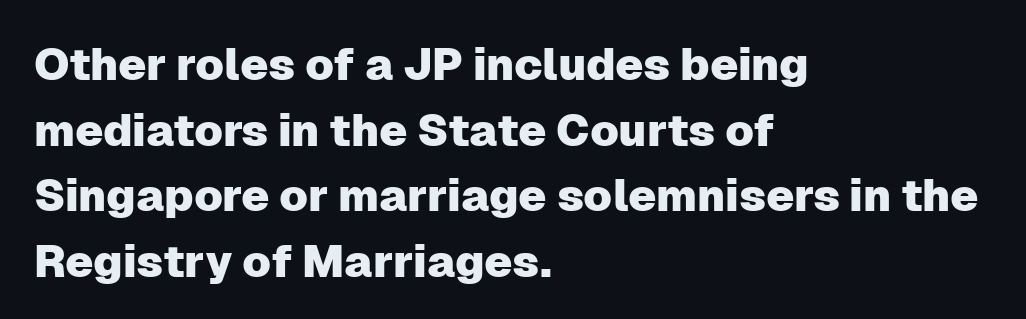
Q: Is the text italic (slanted)? A: No, it is upright.
Q: Is the typeface a serif or a sans-serif typeface? A: Sans-serif.
Q: Is the text underlined? A: No.
Q: How is the paragraph aligned? A: Left-aligned.
Q: Is the spacing between letters normal or unusually wide? A: Normal.
Q: Is the spacing between lines tight, normal or loose? A: Normal.
Q: Width (condensed, normal, or wide)? A: Normal.
Q: Stroke contrast? A: Low.
Q: x-height? A: Medium.
Q: Monospaced? A: No.
